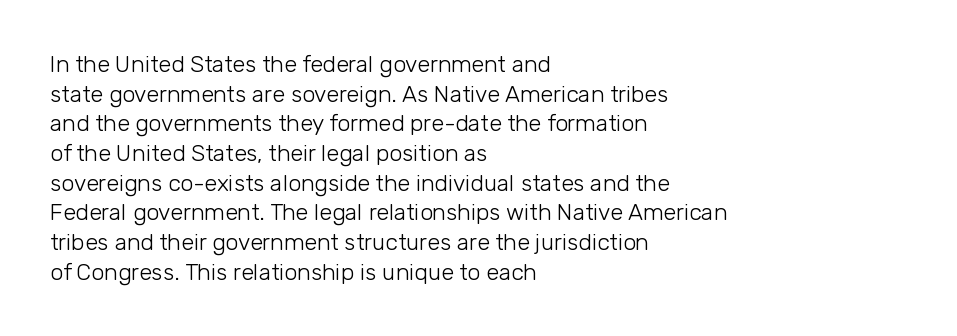
The lines sit at an ordinary, default distance from one another. The rag falls on the right side of this text block. The characters are drawn with everyday or finer stroke widths. Descender tails drop into unmarked territory.
